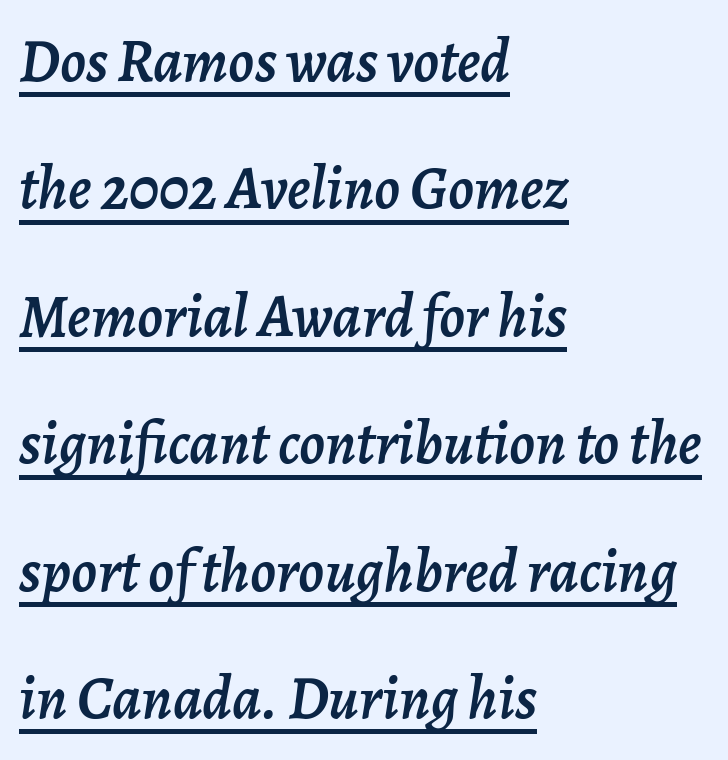
The ragged edge is on the right, which tells us the setting is flush left. Loosely led — the rows are spread out. These lines were composed using italics. The typesetter has applied underlining to the passage shown. In terms of letterspacing, this is plain default setting. The passage shown is typed in a proportional face where columns would drift.
